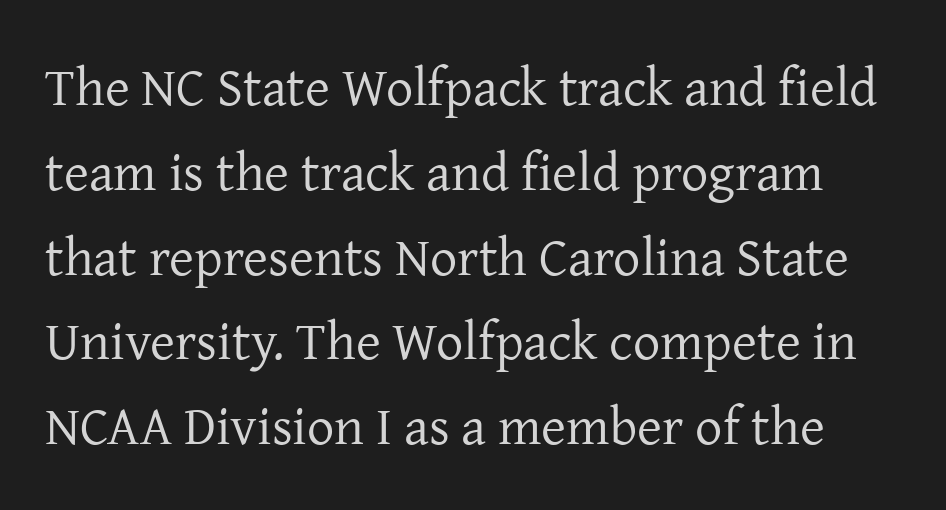
The image shows 54 px regular-weight serif type, upright; set normal line spacing (1.57x), normal letter spacing, not underlined; low stroke contrast and a medium x-height.
